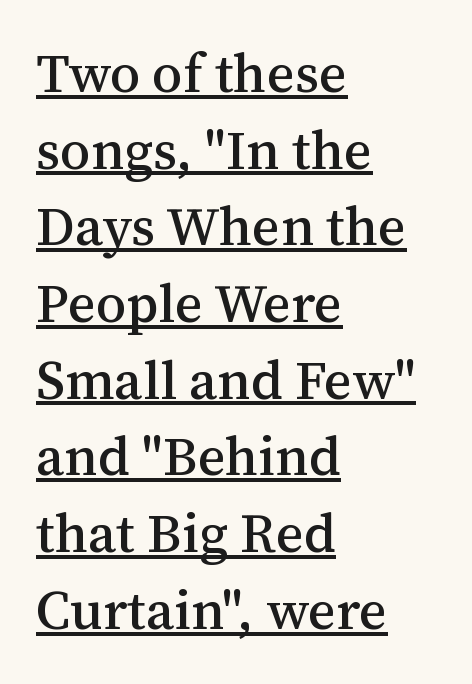
{"serif": "yes", "italic": "no", "width": "normal", "stroke_contrast": "medium", "x_height": "medium", "monospaced": "no", "underline": "yes", "align": "left", "line_spacing": "normal", "line_spacing_ratio": 1.42, "letter_spacing": "normal", "letter_spacing_em": 0.0, "glyph_px": 54}
